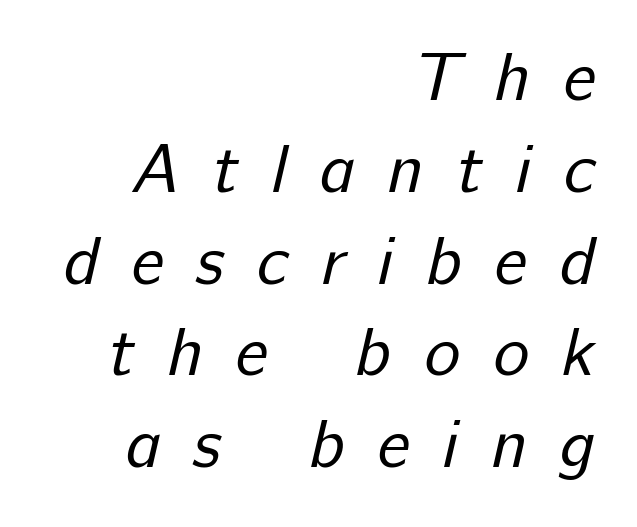
The image shows 68 px regular-weight sans-serif type; set right-aligned, normal line spacing (1.35x), unusually wide letter spacing (+0.48 em), not underlined; low stroke contrast and a medium x-height.
